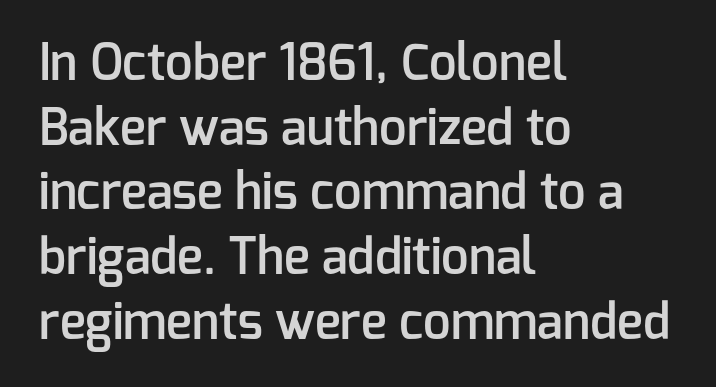
{"serif": "no", "italic": "no", "bold": "semi", "weight": "semibold", "width": "normal", "stroke_contrast": "low", "x_height": "medium", "monospaced": "no", "underline": "no", "align": "left", "line_spacing": "normal", "line_spacing_ratio": 1.32, "letter_spacing": "normal", "letter_spacing_em": 0.0, "glyph_px": 49}
